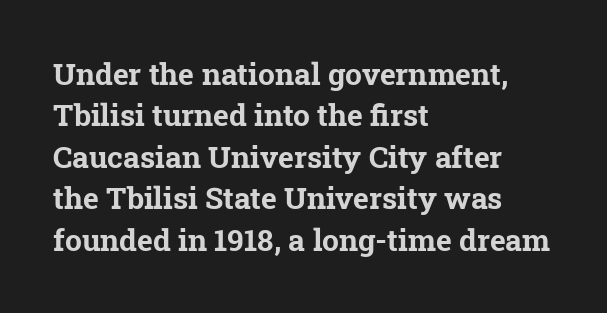
The image shows 30 px bold serif type; set left-aligned, normal line spacing (1.38x), normal letter spacing, not underlined; low stroke contrast and a medium x-height.
